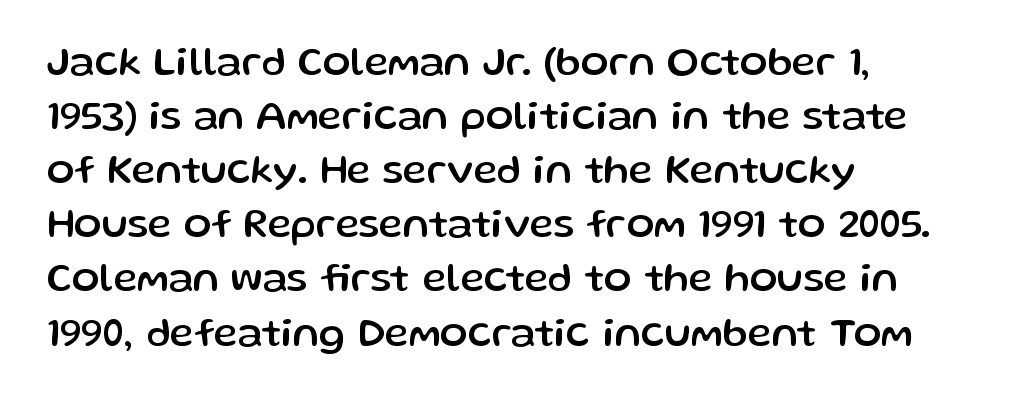
The characters display no serif detailing; their extremities are plain. These lines are rendered in a variable-pitch font. Interline gaps are of average width in this sample. Italic? Not at all — the glyphs are vertical.
